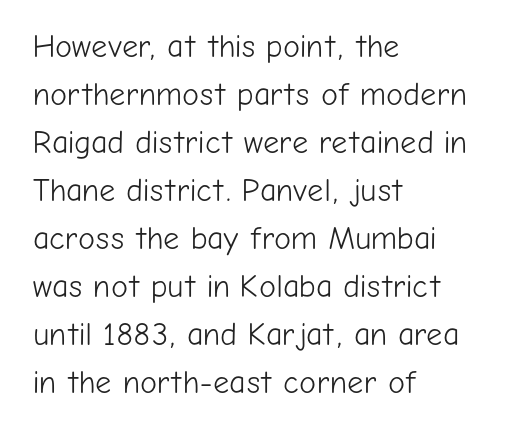
The image shows 32 px light sans-serif type, upright; set left-aligned, normal line spacing (1.5x), normal letter spacing, not underlined; low stroke contrast and a medium x-height.
